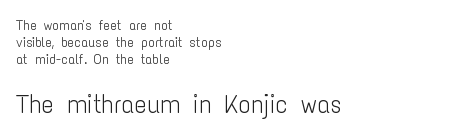
Type without underlining. The later block is typeset at a bigger size than the earlier block. Horizontal alignment here is leftward, the default for most running prose. Designer's note — italics off, roman on.
